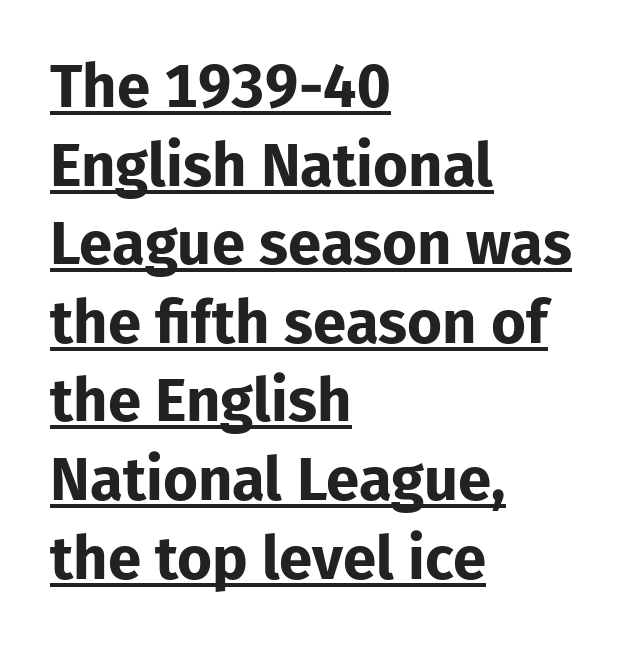
{"serif": "no", "italic": "no", "bold": "yes", "weight": "bold", "width": "normal", "stroke_contrast": "low", "x_height": "medium", "monospaced": "no", "underline": "yes", "align": "left", "line_spacing": "normal", "line_spacing_ratio": 1.31, "letter_spacing": "normal", "letter_spacing_em": 0.0, "glyph_px": 60}
